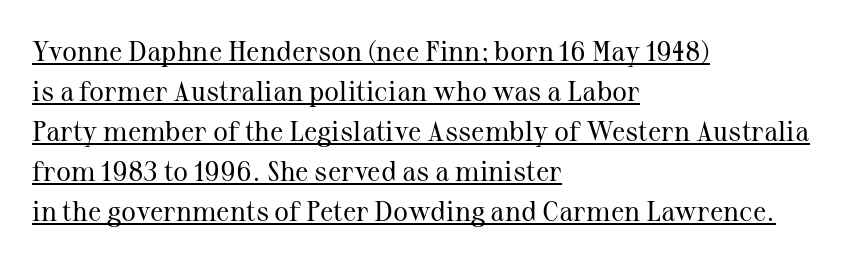
The image shows 28 px regular-weight serif type, upright; set left-aligned, normal line spacing (1.43x), normal letter spacing, underlined; medium stroke contrast and a medium x-height.
